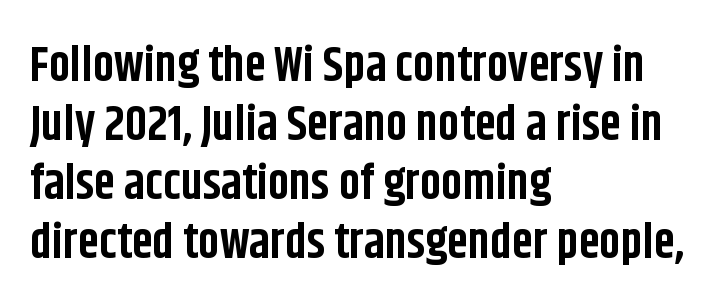
Here the designer chose a conventional face with non-uniform glyph widths. These lines are composed in type without serifs. Tracking here is standard; glyphs follow each other at the usual distance. Every character sits straight up, as roman type does. Each row of text sits above clean, open space.
